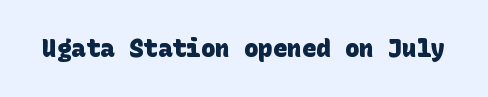
{"bold": "yes", "underline": "no", "letter_spacing": "normal", "letter_spacing_em": 0.0, "glyph_px": 24}
